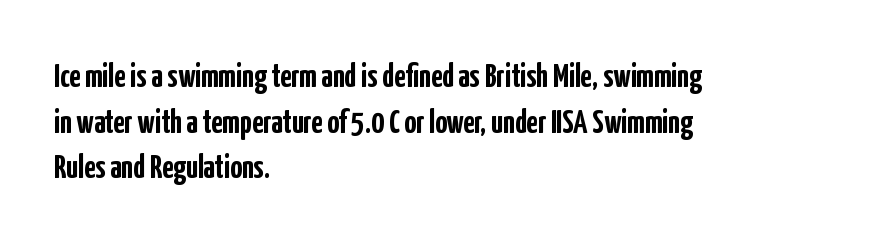
The image shows 33 px semibold, condensed sans-serif type, upright; set left-aligned, normal line spacing (1.38x), normal letter spacing, not underlined; low stroke contrast and a medium x-height.
